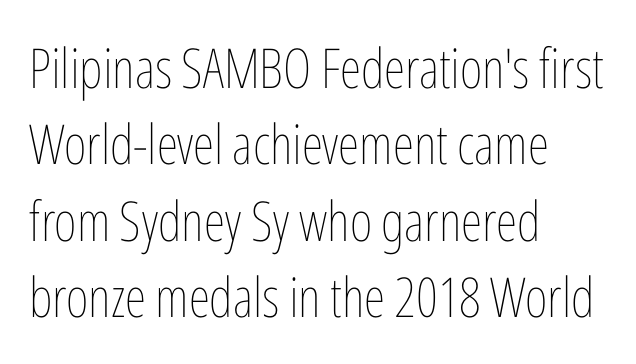
{"italic": "no", "bold": "no", "weight": "thin", "width": "condensed", "stroke_contrast": "low", "x_height": "medium", "monospaced": "no", "underline": "no", "align": "left", "line_spacing": "normal", "line_spacing_ratio": 1.39, "letter_spacing": "normal", "letter_spacing_em": 0.0, "glyph_px": 55}
